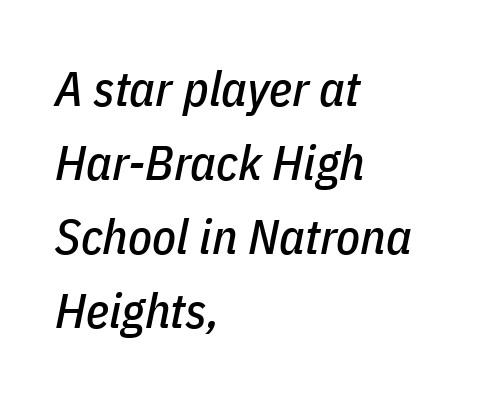
The image shows 49 px condensed type, italic (leaning right); set left-aligned, normal line spacing (1.51x), normal letter spacing, not underlined; low stroke contrast and a medium x-height.
